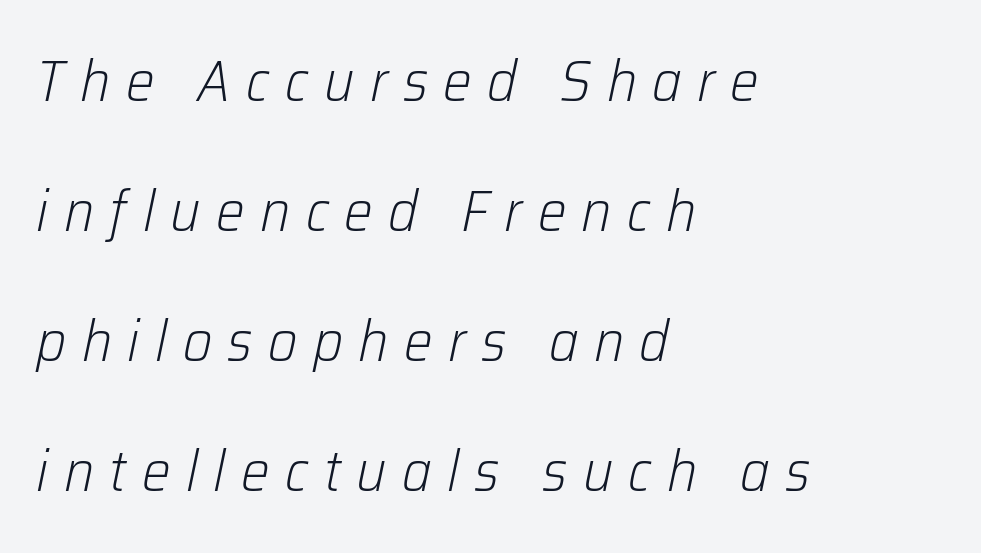
The image shows 57 px light type, italic (leaning right); set left-aligned, loose line spacing (2.28x), unusually wide letter spacing (+0.27 em), not underlined; low stroke contrast and a medium x-height.
